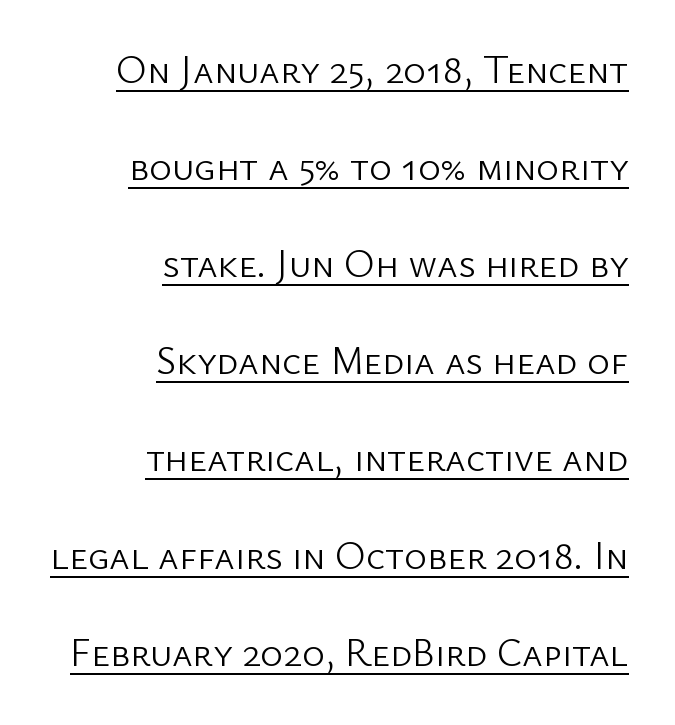
Type style note: lacks serifs. Somebody hit Ctrl+U on this one — the words are underlined. Does extra space separate the letters? No, they use regular spacing. All the whitespace from short lines collects on the left. The lines are spread far apart with generous leading. Heaviness? Minimal to ordinary, like unemphasized prose.
